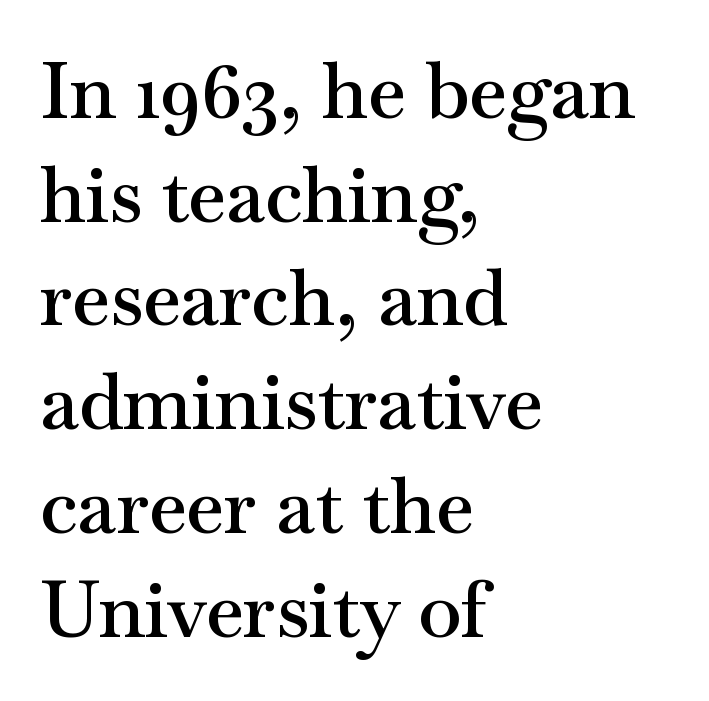
{"serif": "yes", "italic": "no", "bold": "semi", "weight": "semibold", "width": "wide", "stroke_contrast": "medium", "x_height": "small", "monospaced": "no", "underline": "no", "align": "left", "line_spacing": "normal", "line_spacing_ratio": 1.33, "letter_spacing": "normal", "letter_spacing_em": 0.0, "glyph_px": 78}
